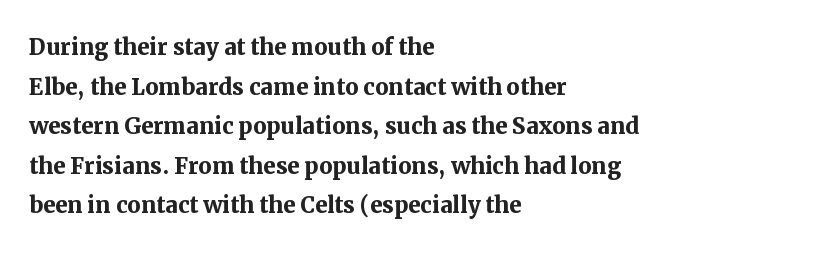
The image shows 30 px semibold serif type, upright; set left-aligned, normal line spacing (1.32x), normal letter spacing, not underlined; medium stroke contrast and a medium x-height.
